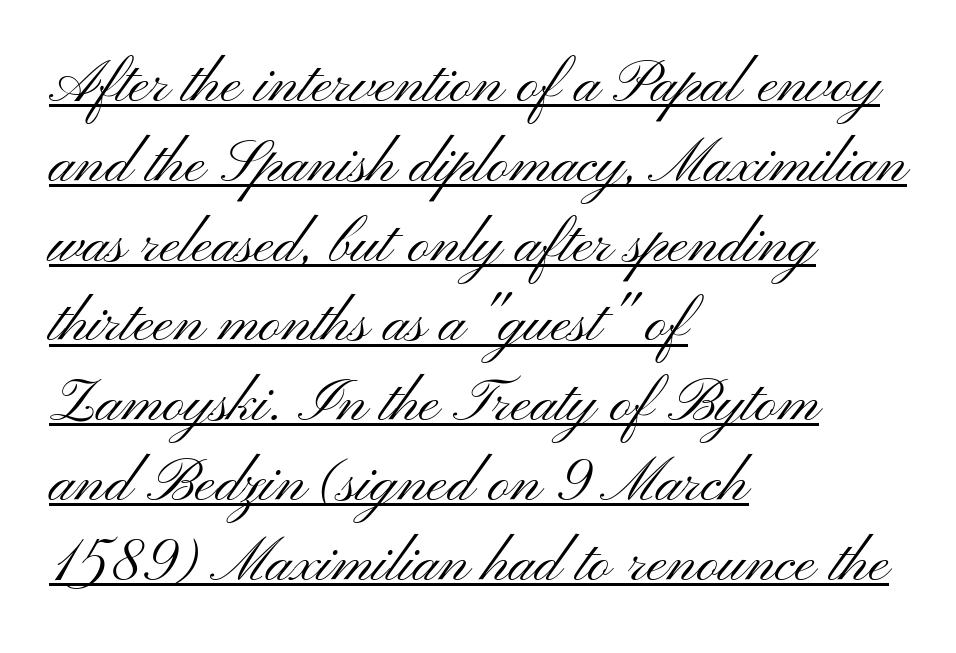
{"serif": "no", "bold": "no", "weight": "light", "width": "wide", "stroke_contrast": "medium", "x_height": "small", "monospaced": "no", "underline": "yes", "align": "left", "line_spacing": "normal", "line_spacing_ratio": 1.33, "letter_spacing": "normal", "letter_spacing_em": 0.0, "glyph_px": 60}
